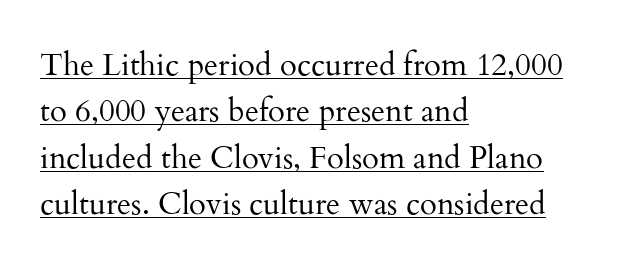
Q: Is the text bold? A: No.
Q: Is the text italic (slanted)? A: No, it is upright.
Q: Is the typeface a serif or a sans-serif typeface? A: Serif.
Q: Is the text underlined? A: Yes.
Q: How is the paragraph aligned? A: Left-aligned.
Q: Is the spacing between letters normal or unusually wide? A: Normal.
Q: Is the spacing between lines tight, normal or loose? A: Normal.
Q: Width (condensed, normal, or wide)? A: Normal.
Q: Stroke contrast? A: Medium.
Q: x-height? A: Small.
Q: Monospaced? A: No.
